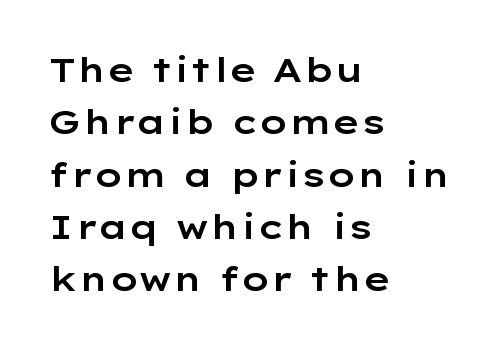
Q: Is the text italic (slanted)? A: No, it is upright.
Q: Is the typeface a serif or a sans-serif typeface? A: Sans-serif.
Q: Is the text underlined? A: No.
Q: How is the paragraph aligned? A: Left-aligned.
Q: Is the spacing between letters normal or unusually wide? A: Normal.
Q: Is the spacing between lines tight, normal or loose? A: Normal.
Q: Width (condensed, normal, or wide)? A: Wide.
Q: Stroke contrast? A: Low.
Q: x-height? A: Medium.
Q: Monospaced? A: No.
